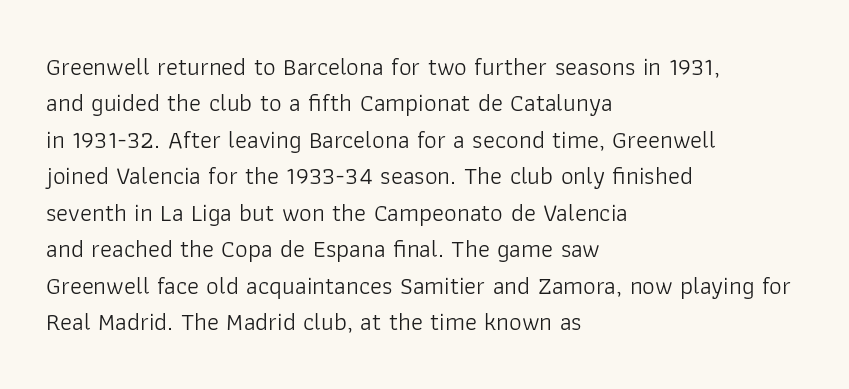
{"italic": "no", "bold": "no", "underline": "no", "align": "left", "line_spacing": "normal", "line_spacing_ratio": 1.46, "letter_spacing": "normal", "letter_spacing_em": 0.0, "glyph_px": 25}
